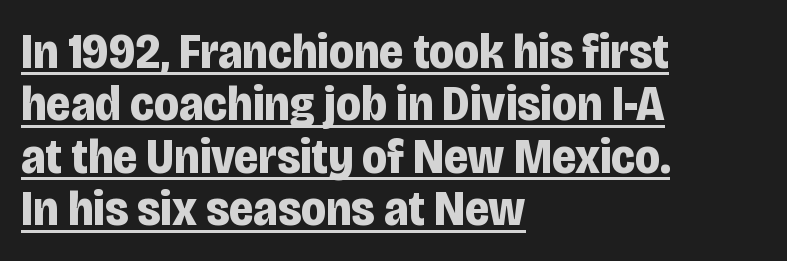
The image shows 50 px bold, condensed sans-serif type, upright; set left-aligned, tight line spacing (1.05x), normal letter spacing, underlined; low stroke contrast and a large x-height.
